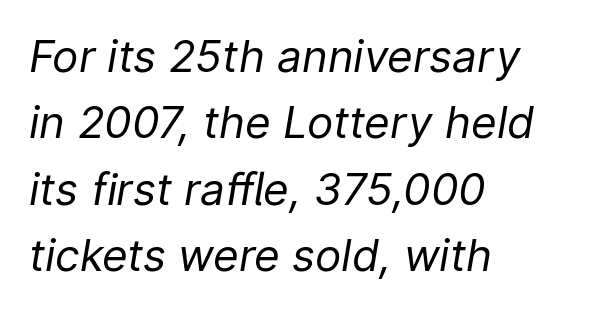
The image shows 44 px regular-weight type, italic (leaning right); set left-aligned, normal line spacing (1.51x), normal letter spacing, not underlined; low stroke contrast and a medium x-height.
